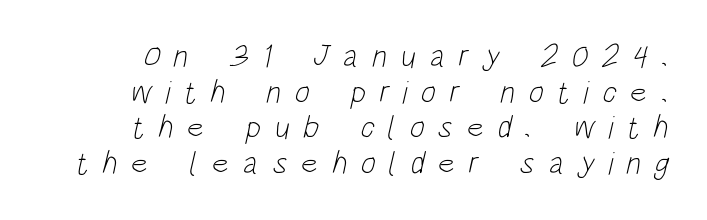
Q: Is the text bold? A: No.
Q: Is the typeface a serif or a sans-serif typeface? A: Sans-serif.
Q: Is the text underlined? A: No.
Q: Is the spacing between letters normal or unusually wide? A: Unusually wide.
Q: Is the spacing between lines tight, normal or loose? A: Tight.
Q: Width (condensed, normal, or wide)? A: Condensed.
Q: Stroke contrast? A: Low.
Q: x-height? A: Large.
Q: Monospaced? A: No.
